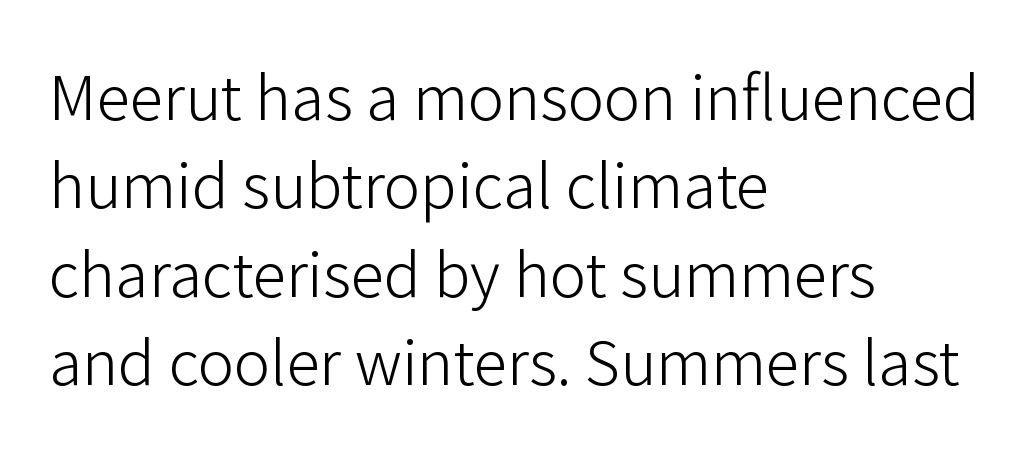
The font sits on the lighter half of the weight spectrum, regular included. One-word summary of the alignment: left. The letters advance in unequal steps, a hallmark of proportional type. Is the letter spacing exaggerated? No — it looks like the ordinary default.
